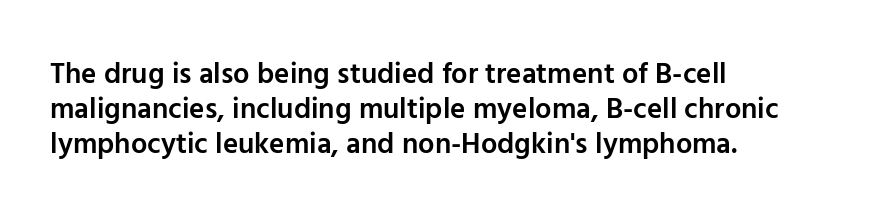
Q: Is the text bold? A: Semi-bold.
Q: Is the text italic (slanted)? A: No, it is upright.
Q: Is the typeface a serif or a sans-serif typeface? A: Sans-serif.
Q: Is the text underlined? A: No.
Q: How is the paragraph aligned? A: Left-aligned.
Q: Is the spacing between letters normal or unusually wide? A: Normal.
Q: Width (condensed, normal, or wide)? A: Normal.
Q: Stroke contrast? A: Low.
Q: x-height? A: Medium.
Q: Monospaced? A: No.
